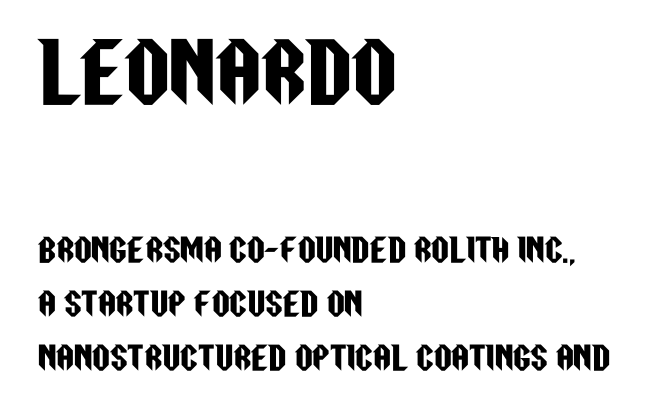
Q: Is the text italic (slanted)? A: No, it is upright.
Q: Is the typeface a serif or a sans-serif typeface? A: Sans-serif.
Q: Is the text underlined? A: No.
Q: How is the paragraph aligned? A: Left-aligned.
Q: Is the spacing between letters normal or unusually wide? A: Normal.
Q: Which block of text is set in a larger size, the first (top) or the second (bottom)? A: The first (top) one.
Q: Width (condensed, normal, or wide)? A: Condensed.
Q: Stroke contrast? A: Low.
Q: x-height? A: Large.
Q: Monospaced? A: No.
